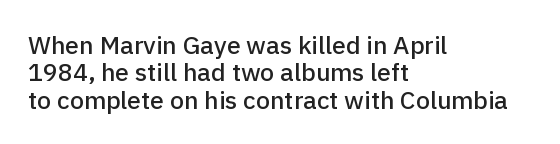
The passage is arranged the way most books set body copy — flush left. Default kerning and tracking; the words read as compact shapes. Interline gaps are noticeably narrow in this sample. Type without underlining. Unlike italic type, these characters show no tilt at all.
